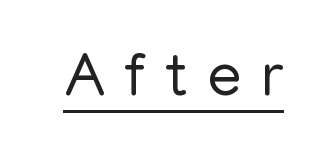
The image shows 62 px regular-weight sans-serif type, upright; set unusually wide letter spacing (+0.31 em), underlined; low stroke contrast and a medium x-height.
